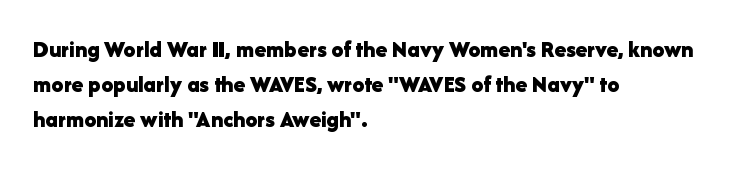
The image shows 24 px bold type, upright; set left-aligned, normal line spacing (1.46x), normal letter spacing, not underlined.
